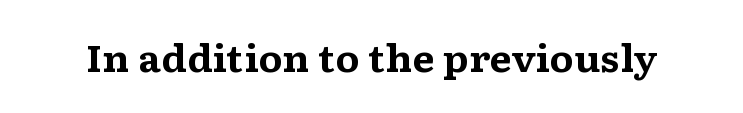
Q: Is the text bold? A: Yes.
Q: Is the text italic (slanted)? A: No, it is upright.
Q: Is the typeface a serif or a sans-serif typeface? A: Serif.
Q: Is the text underlined? A: No.
Q: Is the spacing between letters normal or unusually wide? A: Normal.
Q: Width (condensed, normal, or wide)? A: Wide.
Q: Stroke contrast? A: Medium.
Q: x-height? A: Medium.
Q: Monospaced? A: No.
